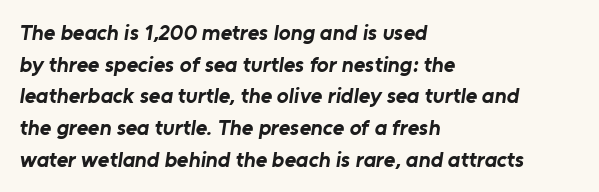
Its strokes are broad and dark, the hallmark of bold type. Honestly, the letter spacing is just normal — you wouldn't notice it. The string is rendered with underlining switched off. A normal amount of white space separates one row of letters from the next. Notice how the passage keeps a crisp vertical edge on the left only.
